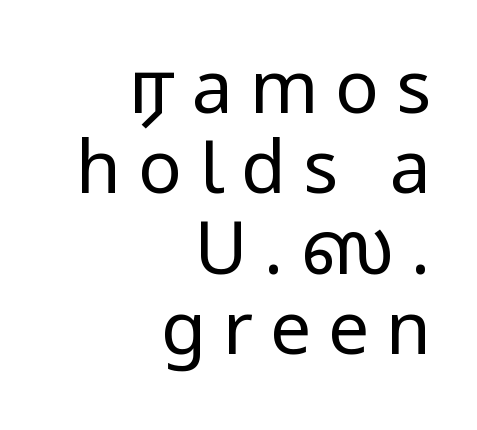
{"serif": "no", "italic": "no", "bold": "no", "weight": "regular", "width": "condensed", "stroke_contrast": "low", "x_height": "large", "monospaced": "no", "underline": "no", "align": "right", "line_spacing": "tight", "line_spacing_ratio": 1.1, "letter_spacing": "wide", "letter_spacing_em": 0.23, "glyph_px": 73}
